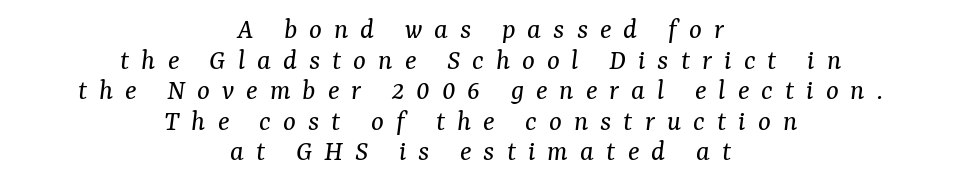
{"serif": "yes", "italic": "yes", "lean": "right", "slant_degrees": 7, "bold": "no", "weight": "regular", "width": "normal", "stroke_contrast": "medium", "x_height": "medium", "monospaced": "no", "underline": "no", "align": "center", "line_spacing": "tight", "line_spacing_ratio": 1.02, "letter_spacing": "wide", "letter_spacing_em": 0.4, "glyph_px": 30}
